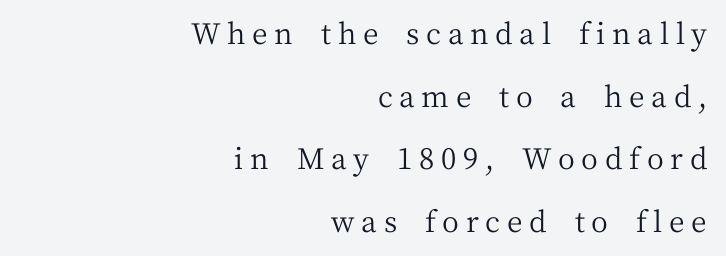
Font category for this specimen: serif. Descenders hang freely into open space. A great deal of white space separates one row of letters from the next. The rendering inserts visible extra space after every character.
